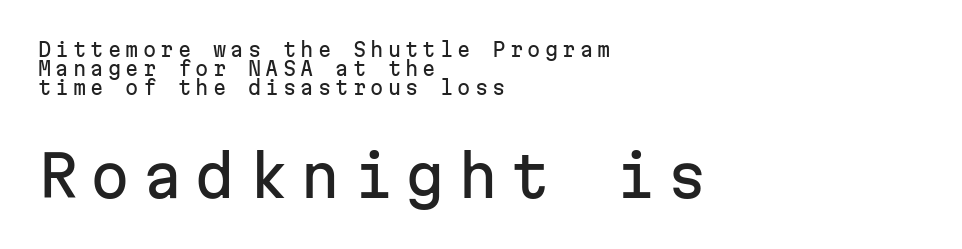
The image shows 57 px sans-serif type, upright, monospaced; set left-aligned, tight line spacing (1.01x), unusually wide letter spacing (+0.22 em), not underlined; the second (bottom) block is 3.0x larger; low stroke contrast and a medium x-height.
